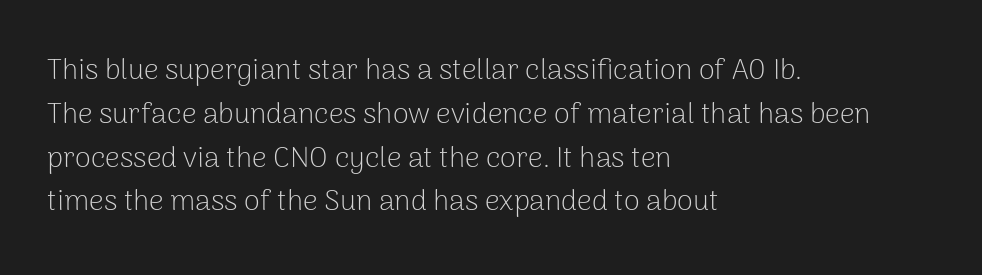
Q: Is the text bold? A: No.
Q: Is the text italic (slanted)? A: No, it is upright.
Q: Is the typeface a serif or a sans-serif typeface? A: Sans-serif.
Q: Is the text underlined? A: No.
Q: How is the paragraph aligned? A: Left-aligned.
Q: Is the spacing between letters normal or unusually wide? A: Normal.
Q: Is the spacing between lines tight, normal or loose? A: Normal.
Q: Width (condensed, normal, or wide)? A: Normal.
Q: Stroke contrast? A: Low.
Q: x-height? A: Medium.
Q: Monospaced? A: No.
